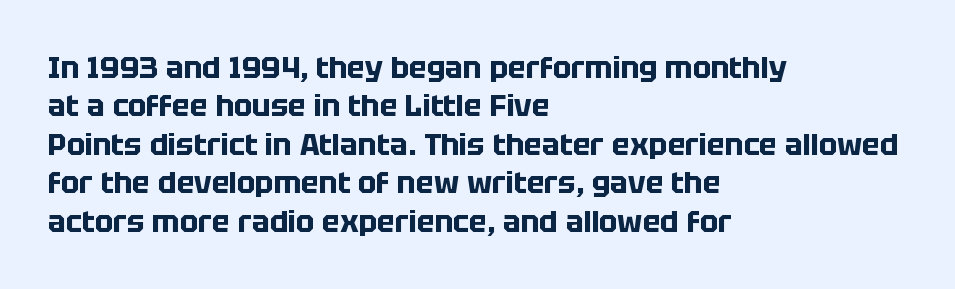
{"serif": "no", "italic": "no", "bold": "yes", "weight": "bold", "width": "normal", "stroke_contrast": "low", "x_height": "large", "monospaced": "no", "underline": "no", "align": "left", "line_spacing": "normal", "line_spacing_ratio": 1.28, "letter_spacing": "normal", "letter_spacing_em": 0.0, "glyph_px": 30}
